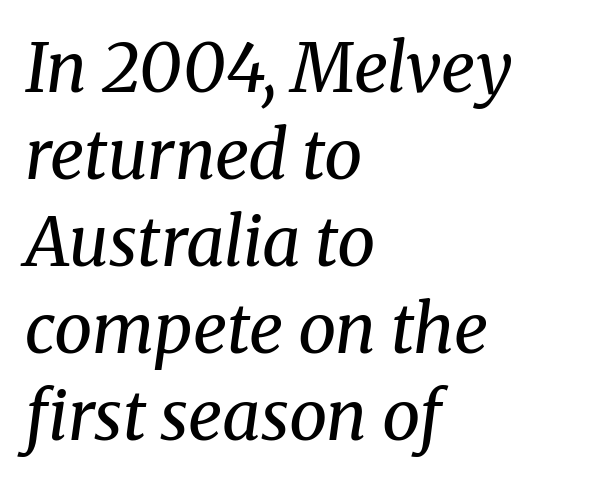
Q: Is the text bold? A: No.
Q: Is the text italic (slanted)? A: Yes, it leans right by about 8 degrees.
Q: Is the typeface a serif or a sans-serif typeface? A: Serif.
Q: Is the text underlined? A: No.
Q: How is the paragraph aligned? A: Left-aligned.
Q: Is the spacing between letters normal or unusually wide? A: Normal.
Q: Is the spacing between lines tight, normal or loose? A: Normal.
Q: Width (condensed, normal, or wide)? A: Normal.
Q: Stroke contrast? A: Medium.
Q: x-height? A: Medium.
Q: Monospaced? A: No.
